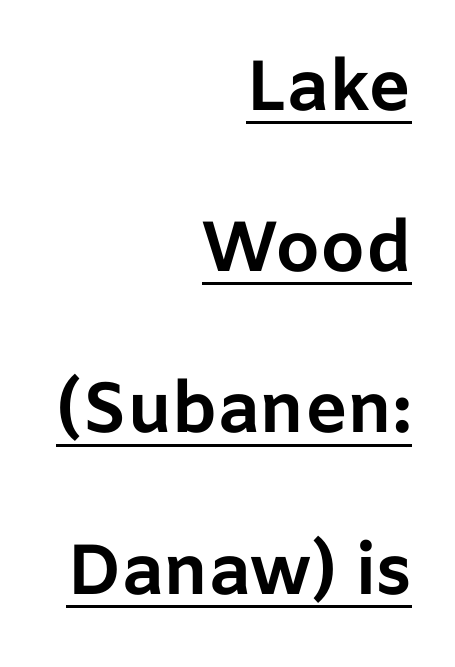
{"serif": "no", "italic": "no", "bold": "yes", "weight": "bold", "width": "normal", "stroke_contrast": "low", "x_height": "medium", "monospaced": "no", "underline": "yes", "align": "right", "line_spacing": "loose", "line_spacing_ratio": 2.27, "letter_spacing": "normal", "letter_spacing_em": 0.0, "glyph_px": 71}
